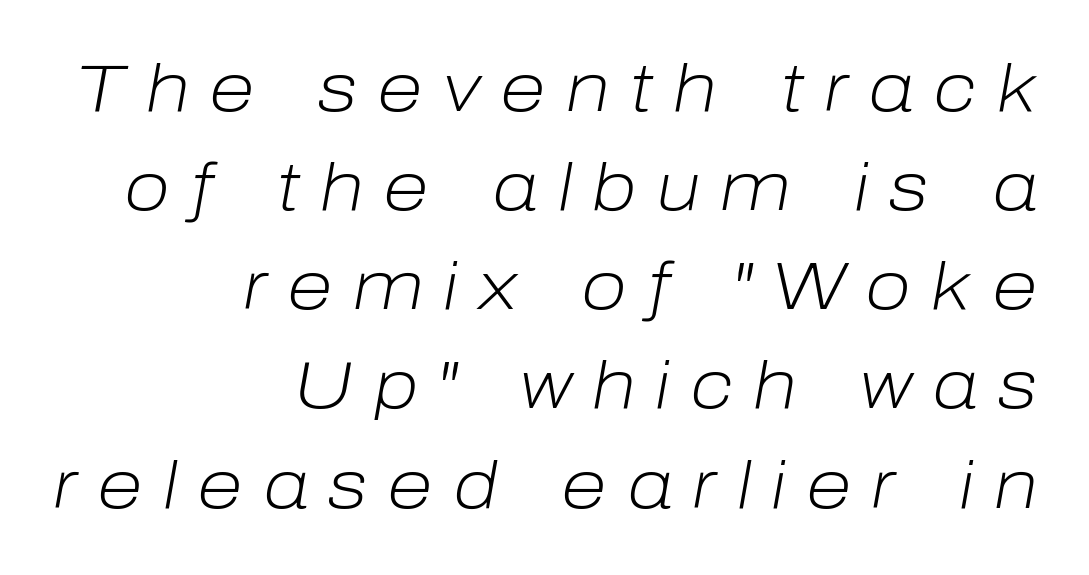
The image shows 67 px light type, italic (leaning right); set right-aligned, normal line spacing (1.48x), unusually wide letter spacing (+0.3 em), not underlined; low stroke contrast and a medium x-height.
